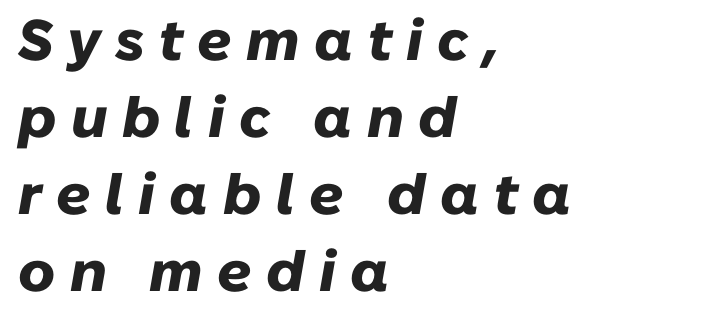
Q: Is the text bold? A: Yes.
Q: Is the text italic (slanted)? A: Yes, it leans right by about 10 degrees.
Q: Is the text underlined? A: No.
Q: How is the paragraph aligned? A: Left-aligned.
Q: Is the spacing between letters normal or unusually wide? A: Unusually wide.
Q: Is the spacing between lines tight, normal or loose? A: Normal.
Q: Width (condensed, normal, or wide)? A: Normal.
Q: Stroke contrast? A: Low.
Q: x-height? A: Medium.
Q: Monospaced? A: No.
